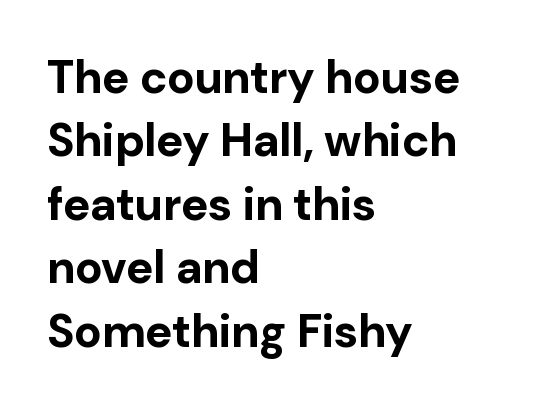
The space beneath each line is pristine and unruled. A typesetter would call this leading conventional body-copy spacing. Notice how the passage keeps a crisp vertical edge on the left only. Vertical strokes here are truly vertical. Strokes here are thick enough to call this a true bold.
